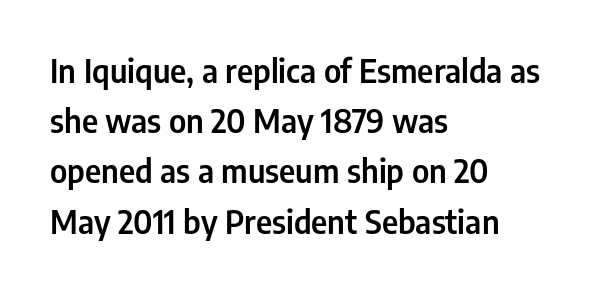
Teacher's note: observe the even left margin — that is flush-left alignment. These lines are composed in type without serifs. Inter-character spacing is left at the font's built-in metrics. What's the leading like? Ordinary, nothing unusual. The axis of the letterforms is exactly vertical.
